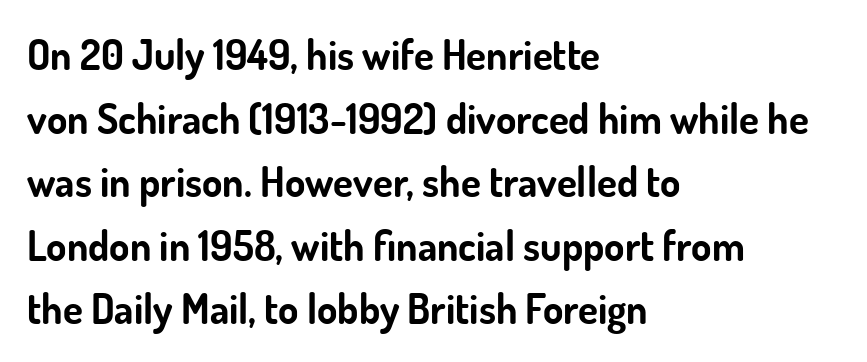
The image shows 41 px bold sans-serif type, upright; set left-aligned, normal line spacing (1.55x), normal letter spacing, not underlined; low stroke contrast and a small x-height.
